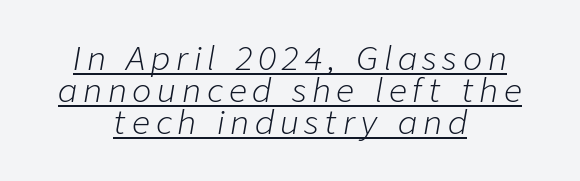
{"italic": "yes", "lean": "right", "slant_degrees": 9, "bold": "no", "weight": "light", "width": "normal", "stroke_contrast": "low", "x_height": "medium", "monospaced": "no", "underline": "yes", "align": "center", "line_spacing": "tight", "line_spacing_ratio": 1.0, "glyph_px": 32}
